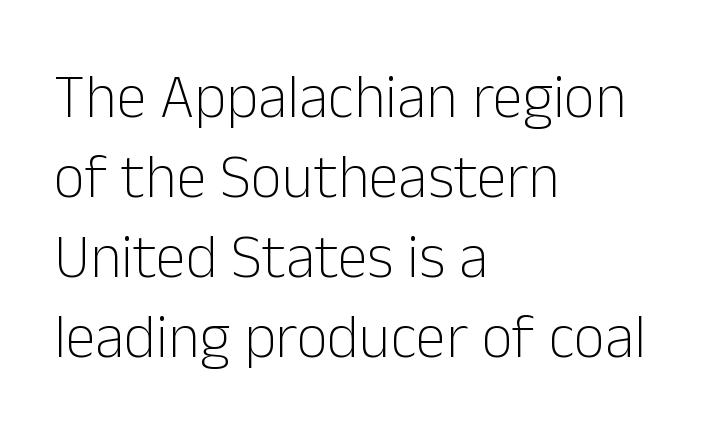
The image shows 61 px light sans-serif type, upright; set left-aligned, normal line spacing (1.31x), normal letter spacing, not underlined; low stroke contrast and a medium x-height.
